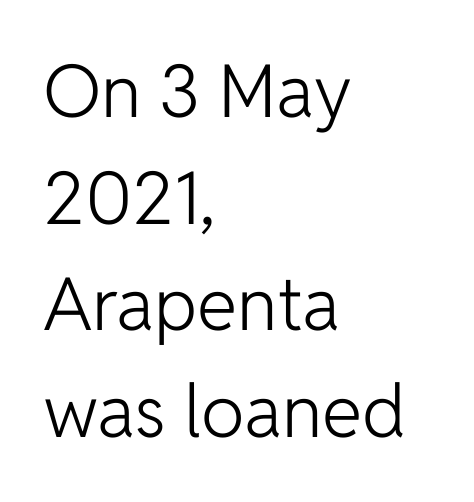
{"serif": "no", "italic": "no", "bold": "no", "weight": "light", "width": "normal", "stroke_contrast": "low", "x_height": "medium", "monospaced": "no", "underline": "no", "align": "left", "line_spacing": "normal", "line_spacing_ratio": 1.46, "letter_spacing": "normal", "letter_spacing_em": 0.0, "glyph_px": 73}
